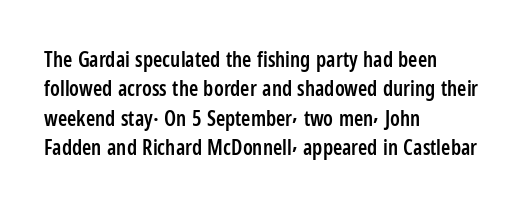
Q: Is the text bold? A: Semi-bold.
Q: Is the text italic (slanted)? A: No, it is upright.
Q: Is the text underlined? A: No.
Q: How is the paragraph aligned? A: Left-aligned.
Q: Is the spacing between letters normal or unusually wide? A: Normal.
Q: Is the spacing between lines tight, normal or loose? A: Normal.
